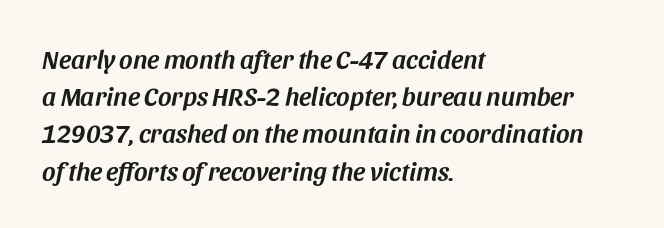
The string is rendered with underlining switched off. Glyph-to-glyph distance matches everyday printed text. Notice how the stems are inclined rather than vertical — that's the hallmark of italics. Caption: multi-line text, flush left, ragged right. Vertically, the passage feels balanced, rows spaced as you'd expect.
